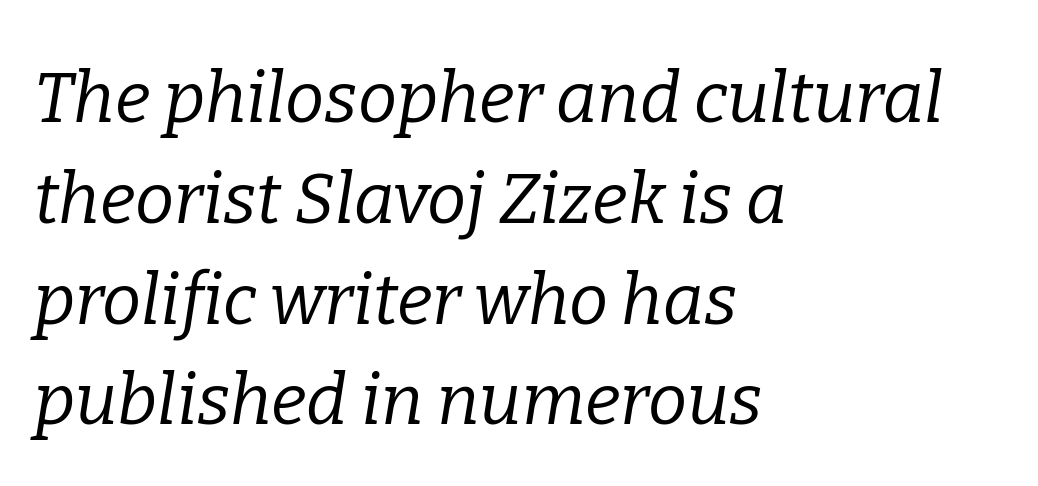
The tracking reads as untouched default to a designer's eye. A typesetter would call this leading conventional body-copy spacing. Ink coverage per letter is moderate at most. The letters carry serifs — small finishing strokes at the ends of their stems.
